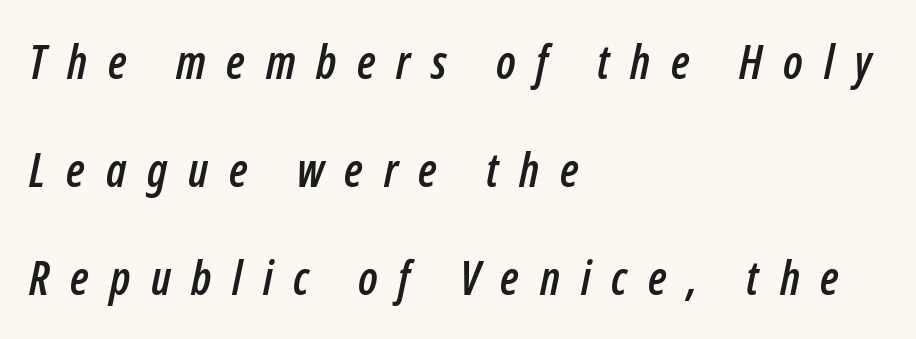
{"italic": "yes", "lean": "right", "slant_degrees": 12, "width": "condensed", "stroke_contrast": "low", "x_height": "medium", "monospaced": "no", "underline": "no", "align": "left", "line_spacing": "loose", "line_spacing_ratio": 2.35, "letter_spacing": "wide", "letter_spacing_em": 0.45, "glyph_px": 46}
